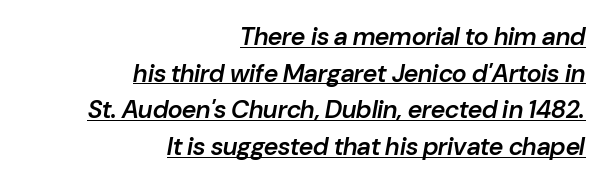
The text carries the slant typical of an italic or oblique font. Horizontal alignment here is rightward, an uncommon choice for prose. Compared with typical body copy, the letter spacing here is the same. Decoration check: the copy is underlined. Moderately thickened strokes mark this as semibold type. Quick note: interline space is typical.
